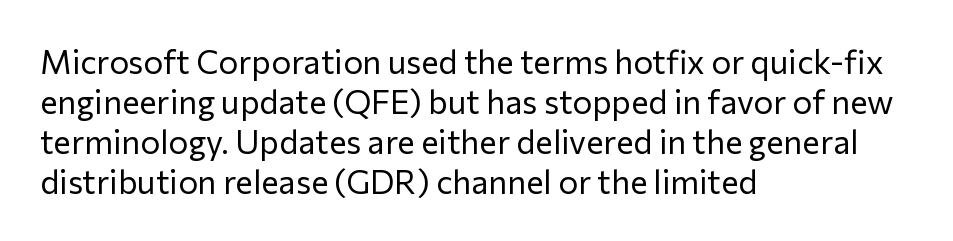
{"serif": "no", "italic": "no", "bold": "no", "weight": "regular", "width": "normal", "stroke_contrast": "low", "x_height": "medium", "monospaced": "no", "underline": "no", "align": "left", "line_spacing_ratio": 1.21, "letter_spacing": "normal", "letter_spacing_em": 0.0, "glyph_px": 33}
